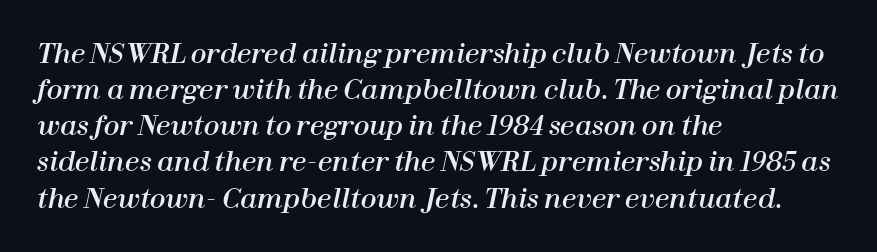
{"italic": "yes", "lean": "right", "slant_degrees": 12, "underline": "no", "align": "left", "line_spacing": "normal", "line_spacing_ratio": 1.39, "letter_spacing": "normal", "letter_spacing_em": 0.0, "glyph_px": 26}
